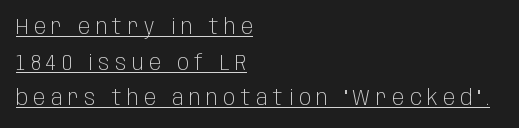
The image shows 22 px text type, upright; set left-aligned, normal line spacing (1.62x), unusually wide letter spacing (+0.25 em), underlined.
